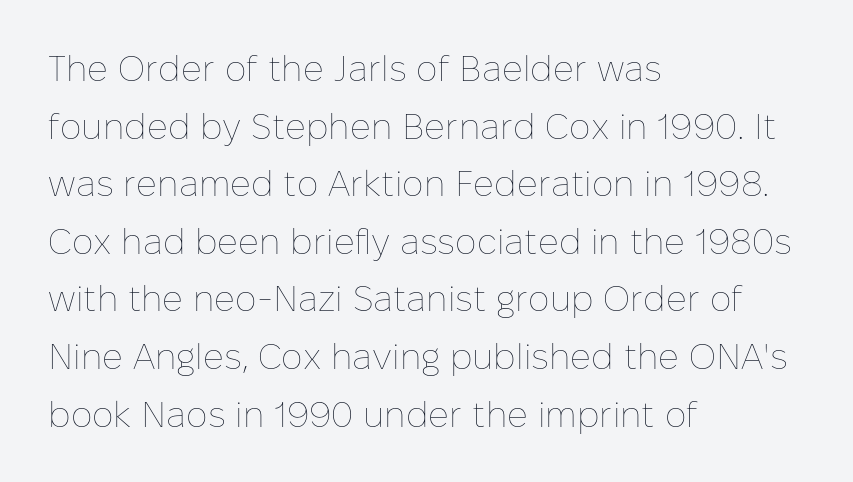
Q: Is the text bold? A: No.
Q: Is the text italic (slanted)? A: No, it is upright.
Q: Is the text underlined? A: No.
Q: How is the paragraph aligned? A: Left-aligned.
Q: Is the spacing between letters normal or unusually wide? A: Normal.
Q: Is the spacing between lines tight, normal or loose? A: Normal.
Q: Width (condensed, normal, or wide)? A: Normal.
Q: Stroke contrast? A: Low.
Q: x-height? A: Medium.
Q: Monospaced? A: No.
